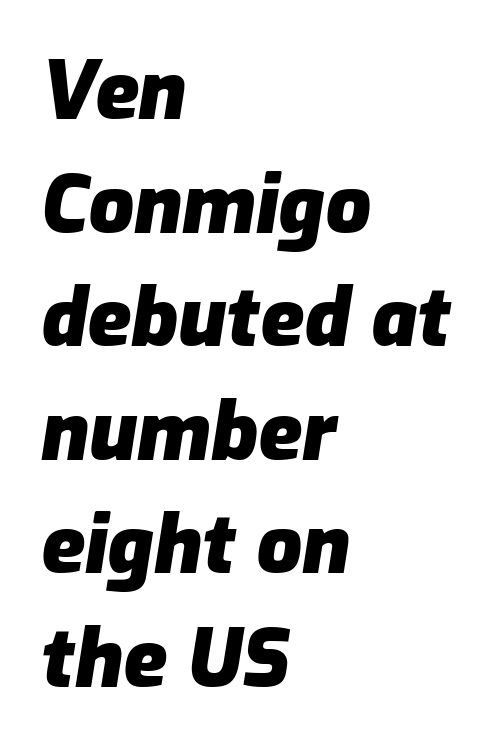
The letters are slanted; this is an italic face. Leading matches the norm, producing a regular column. Nothing unusual about the tracking: characters are spaced as the font intends. Descenders hang freely into open space. Is this a fixed-width face? No — the glyphs have proportional, varying widths. Reading down the block, your eye returns to a fixed left position each line.
